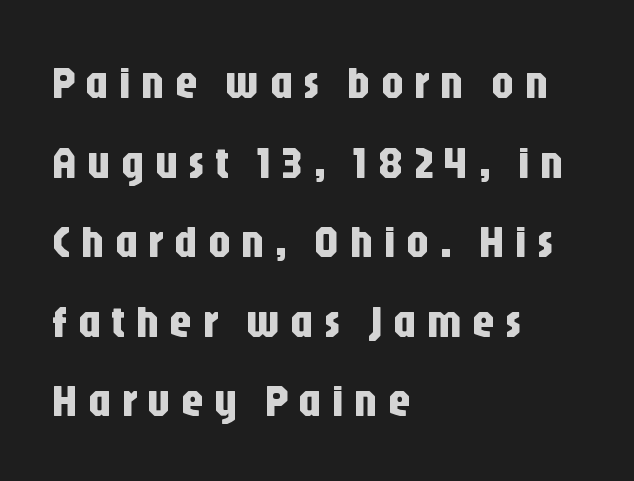
The image shows 46 px condensed sans-serif type, upright; set left-aligned, line spacing 1.73x, unusually wide letter spacing (+0.22 em), not underlined; low stroke contrast and a large x-height.
